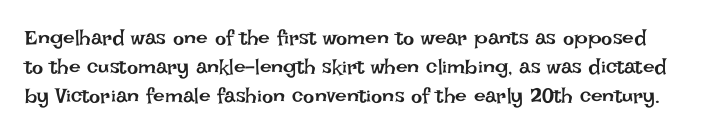
The image shows 21 px text type, upright; set normal line spacing (1.37x), normal letter spacing, not underlined.
